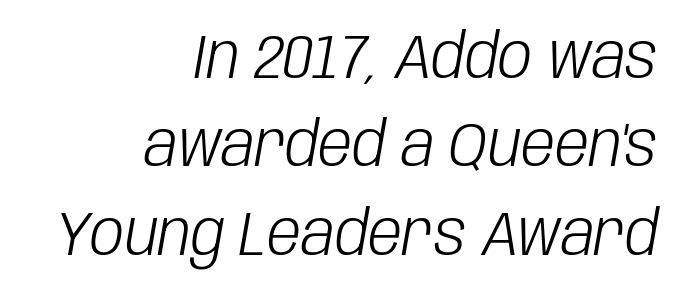
{"italic": "yes", "lean": "right", "slant_degrees": 10, "bold": "no", "weight": "light", "width": "condensed", "stroke_contrast": "low", "x_height": "large", "monospaced": "no", "underline": "no", "align": "right", "line_spacing": "normal", "line_spacing_ratio": 1.45, "letter_spacing": "normal", "letter_spacing_em": 0.0, "glyph_px": 61}
